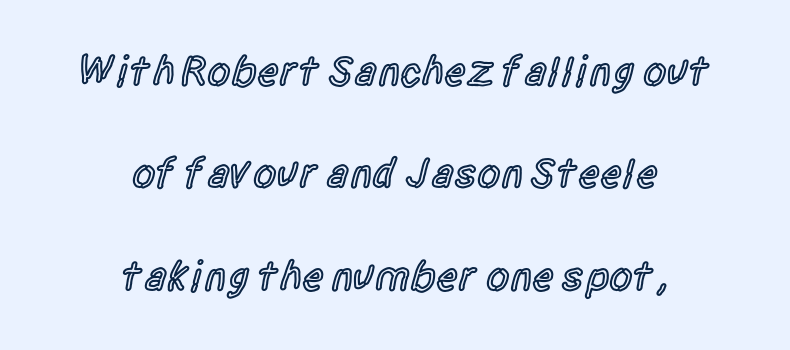
Classification — sans serif. Stroke thickness is moderately raised; the sample reads as semibold. The words here are not underlined.
